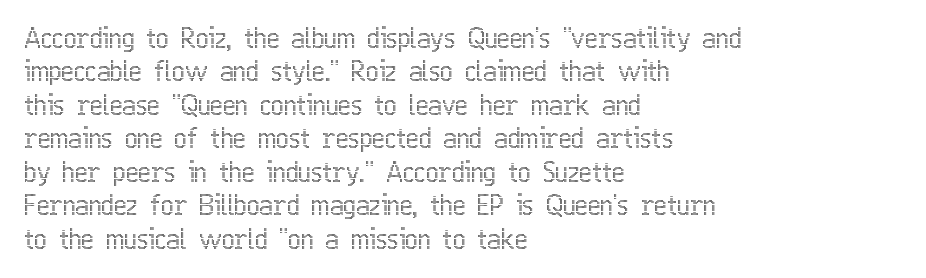
The specimen reads as upright at a glance. The words here are not underlined. Horizontal alignment here is leftward, the default for most running prose. The gaps between neighbouring characters are ordinary and unremarkable.
